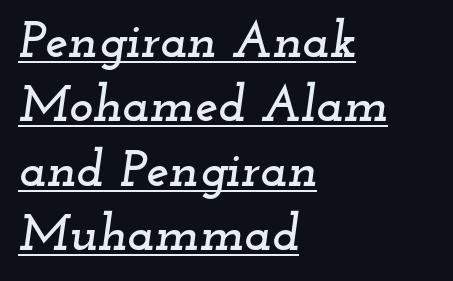
The image shows 51 px wide serif type, italic (leaning right); set left-aligned, normal line spacing (1.26x), normal letter spacing, underlined; low stroke contrast and a small x-height.
